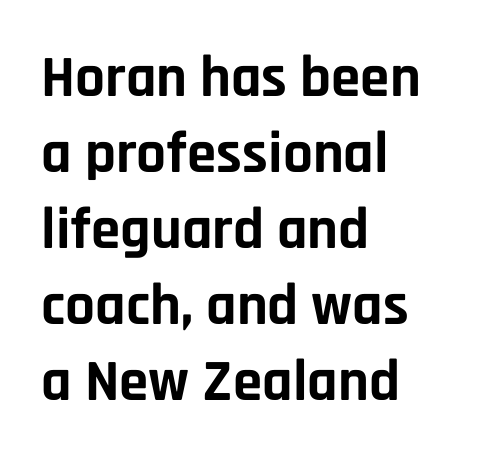
The image shows 59 px bold sans-serif type, upright; set left-aligned, normal line spacing (1.29x), normal letter spacing, not underlined; low stroke contrast and a large x-height.
